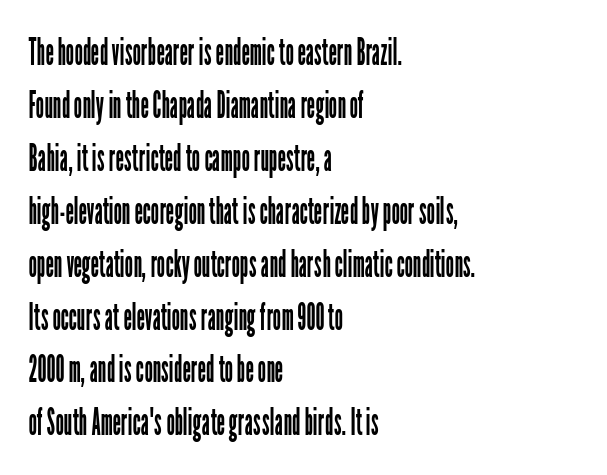
The image shows 37 px regular-weight, condensed sans-serif type, upright; set left-aligned, normal line spacing (1.43x), normal letter spacing, not underlined; low stroke contrast and a medium x-height.
